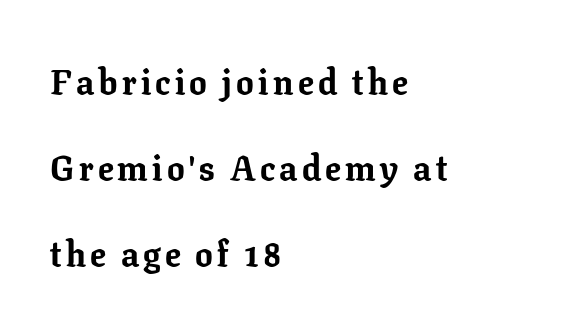
Check under the words: just untouched page. When letters stand straight like this, we call the style roman or upright. Line spacing here is loose. Character widths vary here, with narrow letters taking less room than wide ones. Its strokes are broad and dark, the hallmark of bold type.
